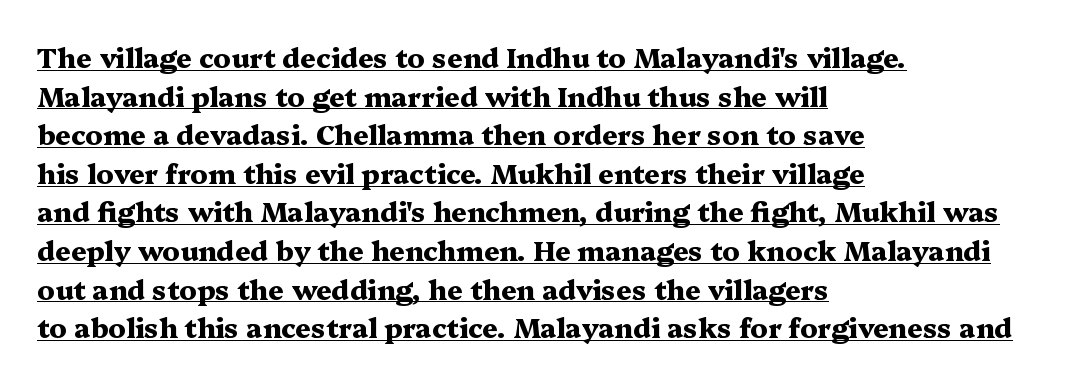
{"italic": "no", "bold": "yes", "underline": "yes", "align": "left", "line_spacing": "normal", "line_spacing_ratio": 1.43, "letter_spacing": "normal", "letter_spacing_em": 0.0, "glyph_px": 27}
